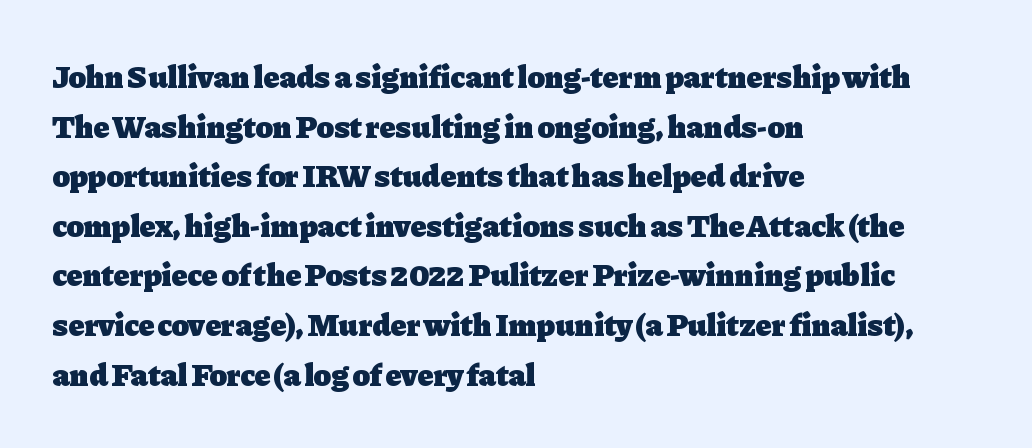
Spacing verdict: proportional, widths tailored to each character. Whoever set this chose a conventional vertical rhythm. Underline: absent. Upright lettering throughout. Typographically, this falls in the serif category.
